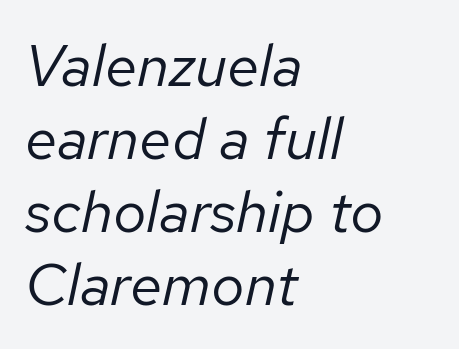
Spacing verdict: proportional, widths tailored to each character. Quick note: italic. This sample uses plain, unmodified letter spacing. Has an underline been added? It has not.
